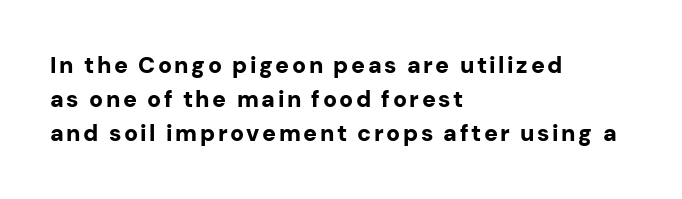
The image shows 23 px bold type, upright; set left-aligned, normal line spacing (1.47x), not underlined.
